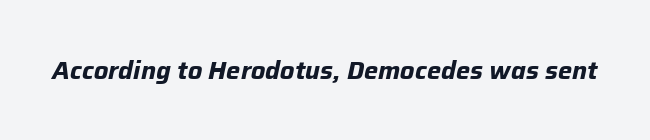
{"italic": "yes", "lean": "right", "slant_degrees": 12, "bold": "yes", "underline": "no", "letter_spacing": "normal", "letter_spacing_em": 0.0, "glyph_px": 25}
